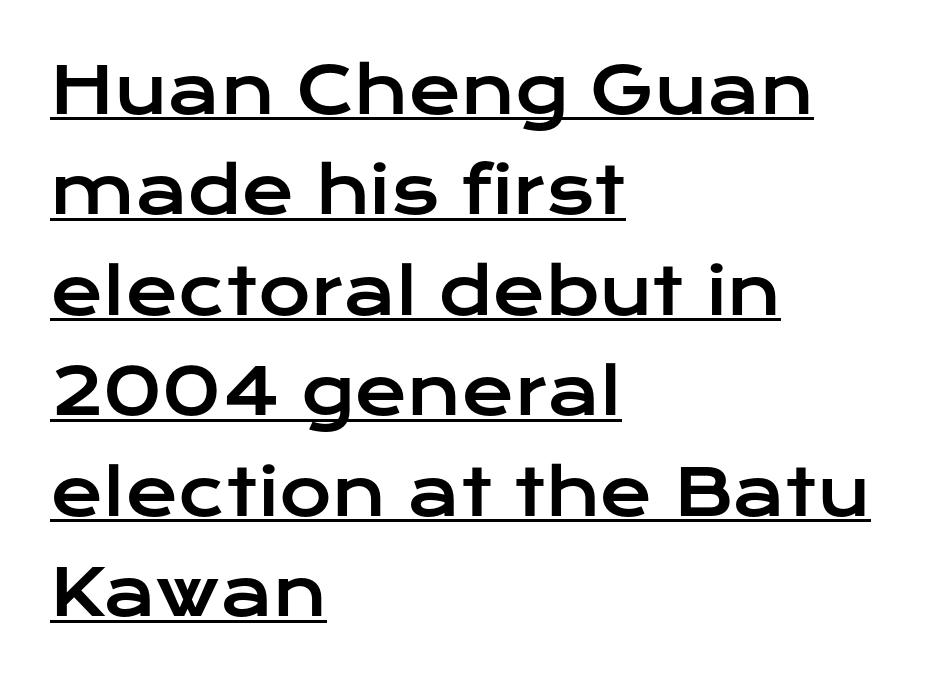
The image shows 64 px wide sans-serif type, upright; set left-aligned, normal line spacing (1.57x), normal letter spacing, underlined; low stroke contrast and a medium x-height.
